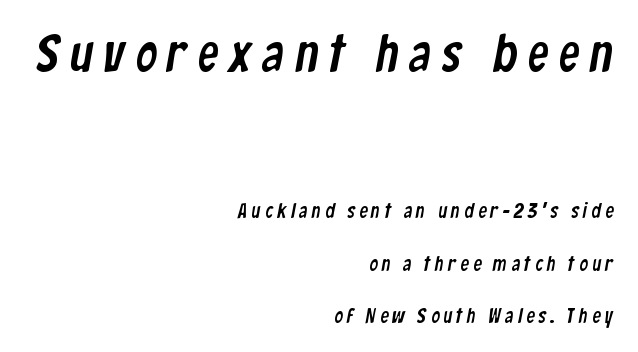
Loose tracking; the words dissolve into strings of separated letters. Type size steps down from the first block to the second. Has an underline been added? It has not. Quick note: interline space is abundant. The designer went with a sans here, leaving each stem footless. Looks like regular typesetting: each glyph gets only the width it needs.
